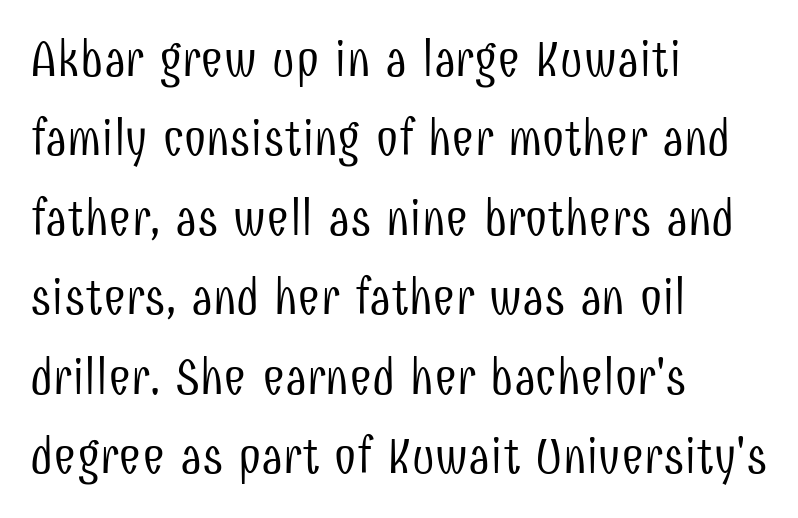
The image shows 50 px light, condensed sans-serif type, upright; set left-aligned, normal line spacing (1.59x), normal letter spacing, not underlined; low stroke contrast and a medium x-height.
